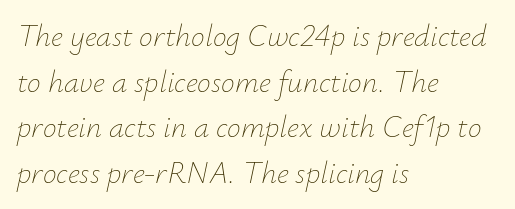
The specimen omits any rule beneath the text block's lines. This reads as an unemphasized weight, regular at the heaviest. Spacing verdict: proportional, widths tailored to each character. The rag falls on the right side of this text block.
